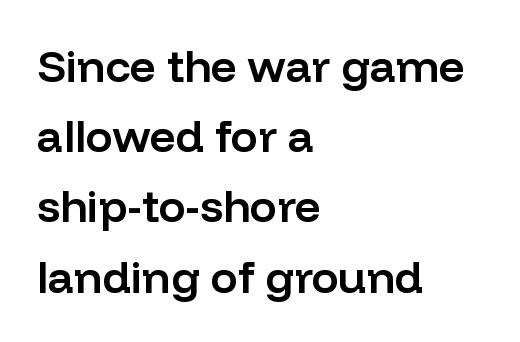
{"serif": "no", "italic": "no", "bold": "semi", "weight": "semibold", "width": "normal", "stroke_contrast": "low", "x_height": "medium", "monospaced": "no", "underline": "no", "align": "left", "line_spacing": "normal", "line_spacing_ratio": 1.56, "letter_spacing": "normal", "letter_spacing_em": 0.0, "glyph_px": 45}
